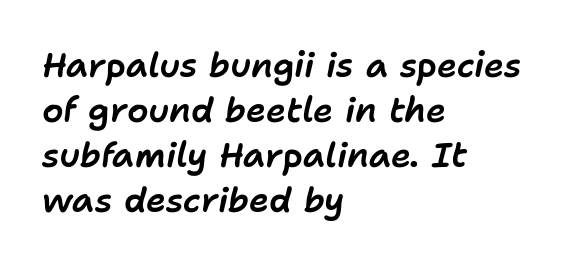
{"italic": "yes", "lean": "right", "slant_degrees": 11, "width": "normal", "stroke_contrast": "low", "x_height": "medium", "monospaced": "no", "underline": "no", "align": "left", "line_spacing": "normal", "line_spacing_ratio": 1.32, "letter_spacing": "normal", "letter_spacing_em": 0.0, "glyph_px": 34}
